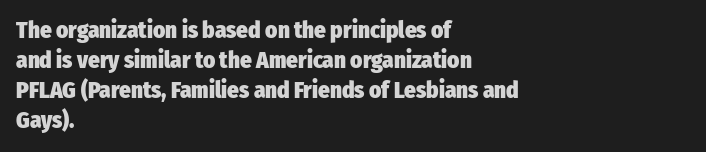
Does extra space separate the letters? No, they use regular spacing. The passage is arranged the way most books set body copy — flush left. Successive baselines arrive at the customary interval. Posture: upright roman. Is the type bold? Yes — the strokes are clearly thick and heavy.
